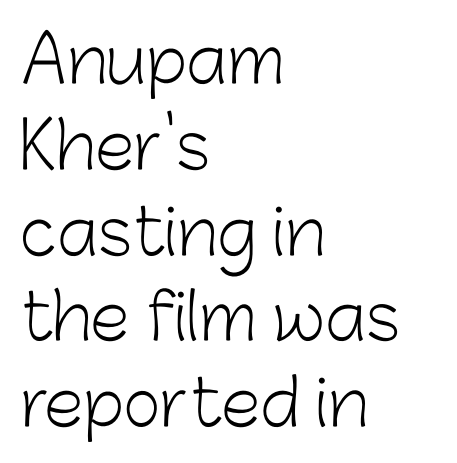
{"serif": "no", "italic": "no", "bold": "no", "weight": "light", "width": "normal", "stroke_contrast": "low", "x_height": "medium", "monospaced": "no", "underline": "no", "align": "left", "line_spacing": "normal", "line_spacing_ratio": 1.34, "letter_spacing": "normal", "letter_spacing_em": 0.0, "glyph_px": 64}
